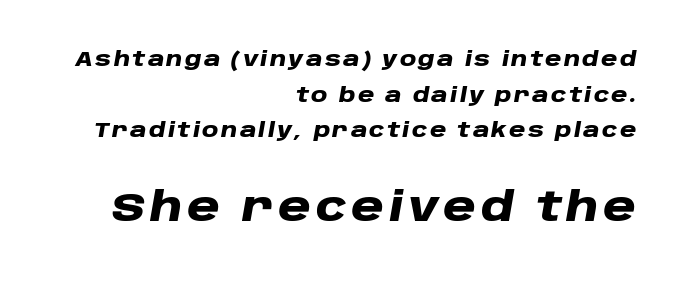
{"italic": "yes", "lean": "right", "slant_degrees": 10, "bold": "yes", "weight": "heavy", "width": "wide", "stroke_contrast": "low", "x_height": "large", "monospaced": "no", "underline": "no", "align": "right", "line_spacing_ratio": 1.78, "larger_block": "second", "size_ratio": 2.0, "glyph_px": 40}
